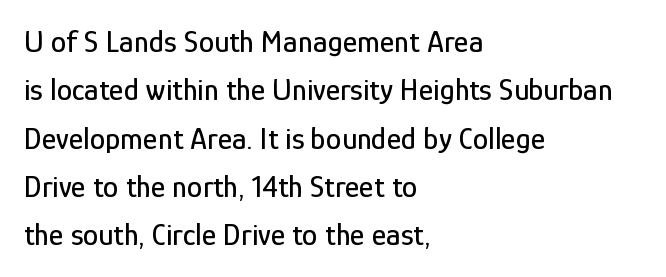
Q: Is the text italic (slanted)? A: No, it is upright.
Q: Is the typeface a serif or a sans-serif typeface? A: Sans-serif.
Q: Is the text underlined? A: No.
Q: How is the paragraph aligned? A: Left-aligned.
Q: Is the spacing between letters normal or unusually wide? A: Normal.
Q: Is the spacing between lines tight, normal or loose? A: Normal.
Q: Width (condensed, normal, or wide)? A: Condensed.
Q: Stroke contrast? A: Low.
Q: x-height? A: Medium.
Q: Monospaced? A: No.
